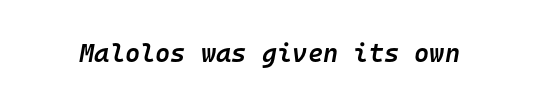
{"italic": "yes", "lean": "right", "slant_degrees": 10, "bold": "semi", "underline": "no", "letter_spacing": "normal", "letter_spacing_em": 0.0, "glyph_px": 26}
